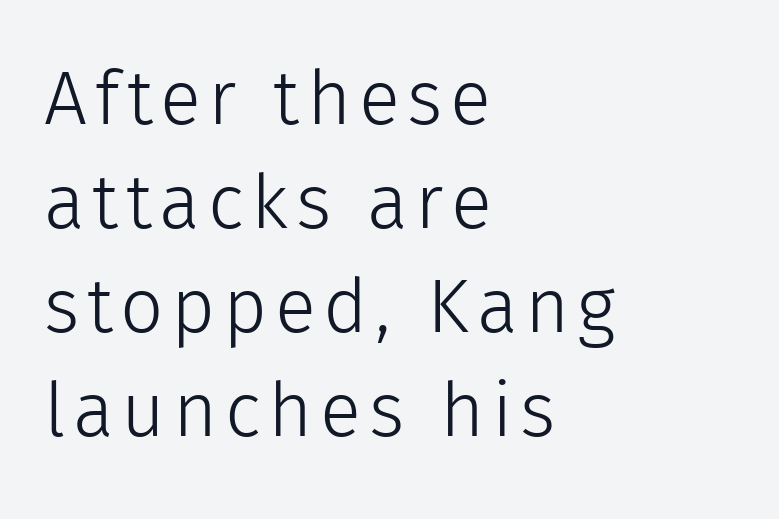
The glyphs are unaccompanied by any horizontal stroke below them. Italic? Not at all — the glyphs are vertical. Caption: multi-line text, flush left, ragged right. The rendering shows plain stroke endings on the letterforms — a sans-serif design. This sample keeps an unexceptional amount of space between lines.
